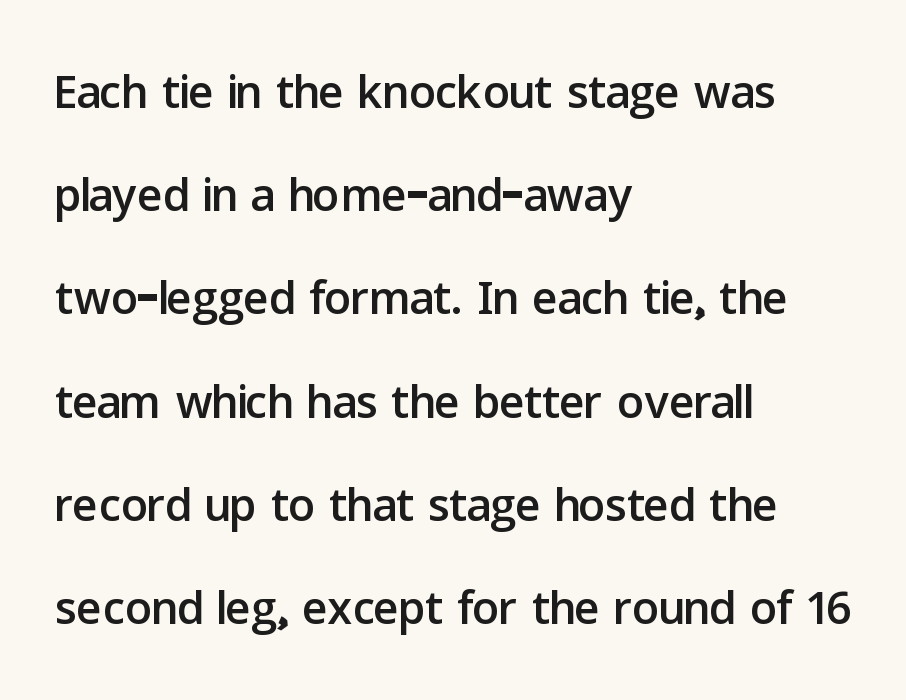
{"serif": "no", "italic": "no", "width": "normal", "stroke_contrast": "low", "x_height": "medium", "monospaced": "no", "underline": "no", "align": "left", "line_spacing": "normal", "line_spacing_ratio": 1.54, "letter_spacing": "normal", "letter_spacing_em": 0.0, "glyph_px": 67}
